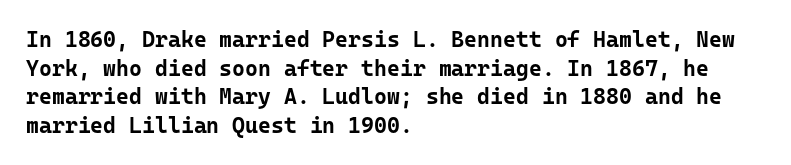
Teacher's note: observe the even left margin — that is flush-left alignment. You can tell it's not italic because the verticals are truly vertical. Words float on clear page, feet unadorned. The letterforms sit shoulder to shoulder at normal distance.
